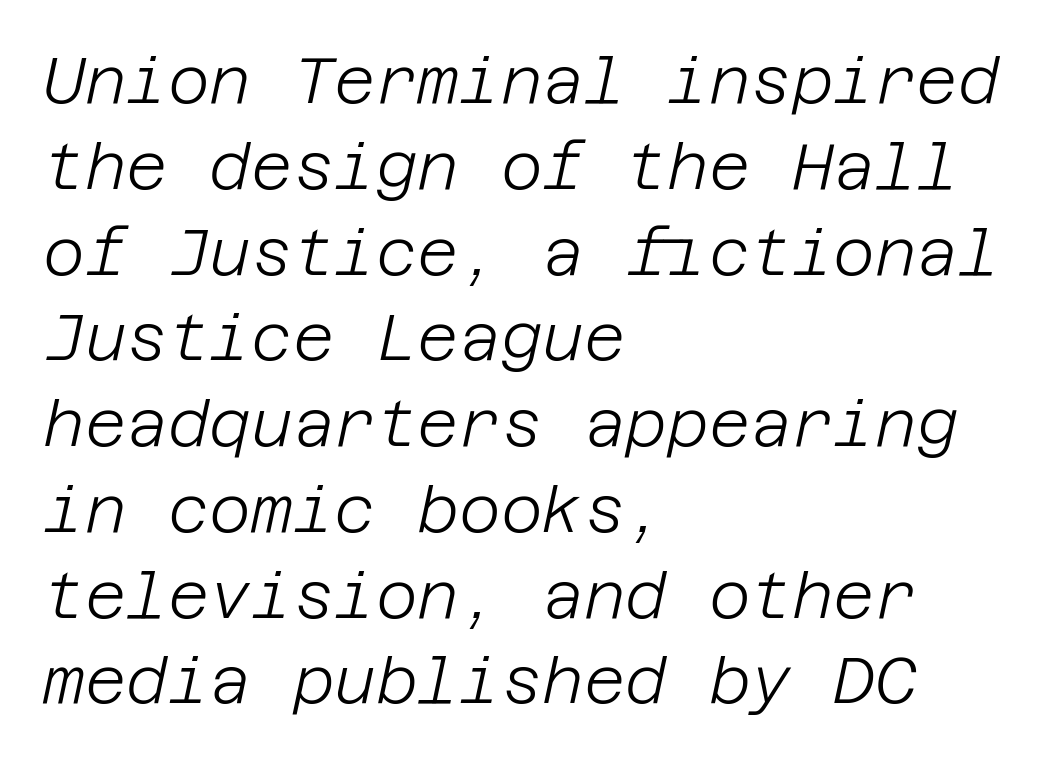
An italicized treatment has been applied to the whole sample. Each word holds together tightly as a unit, with standard inter-letter gaps. A light-to-regular cut is what we see here. This rendering features lettering with no underline. Normally led — the rows are evenly, conventionally spaced. Every row of glyphs begins at an identical x-position on the left.
